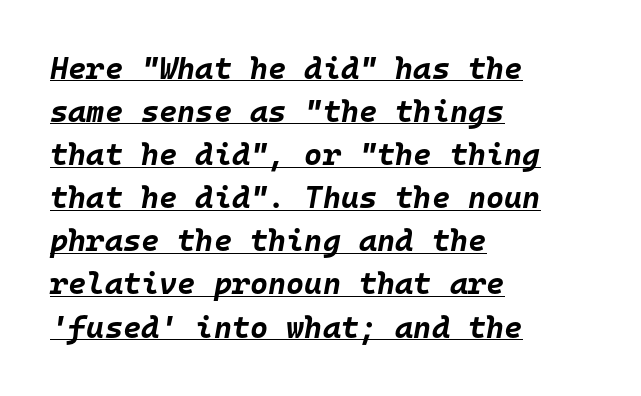
{"italic": "yes", "lean": "right", "slant_degrees": 10, "bold": "yes", "weight": "bold", "width": "normal", "stroke_contrast": "low", "x_height": "large", "monospaced": "yes", "underline": "yes", "align": "left", "line_spacing": "normal", "line_spacing_ratio": 1.39, "letter_spacing": "normal", "letter_spacing_em": 0.0, "glyph_px": 31}
